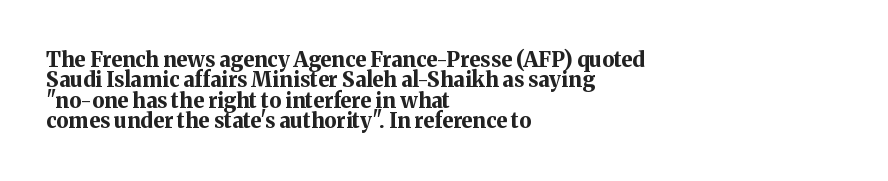
The image shows 21 px bold type, upright; set left-aligned, tight line spacing (0.97x), normal letter spacing, not underlined.
